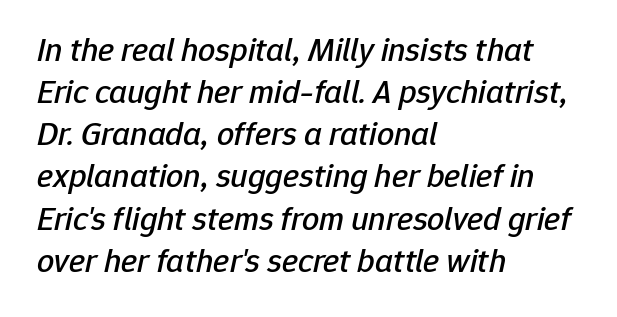
The image shows 34 px text type, italic (leaning right); set left-aligned, line spacing 1.24x, normal letter spacing, not underlined; low stroke contrast and a medium x-height.
